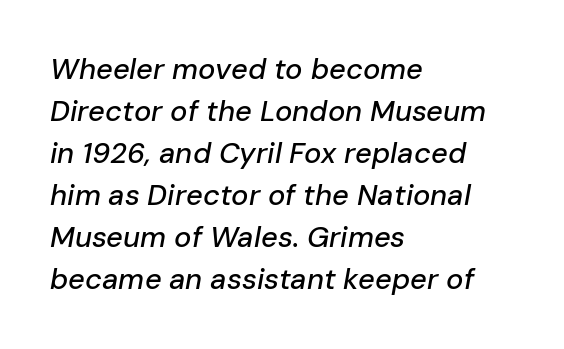
{"italic": "yes", "lean": "right", "slant_degrees": 10, "width": "normal", "stroke_contrast": "low", "x_height": "medium", "monospaced": "no", "underline": "no", "align": "left", "line_spacing": "normal", "line_spacing_ratio": 1.45, "letter_spacing": "normal", "letter_spacing_em": 0.0, "glyph_px": 29}
